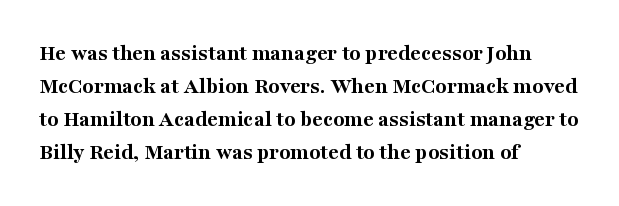
{"italic": "no", "bold": "yes", "underline": "no", "align": "left", "line_spacing": "normal", "line_spacing_ratio": 1.43, "letter_spacing": "normal", "letter_spacing_em": 0.0, "glyph_px": 23}
